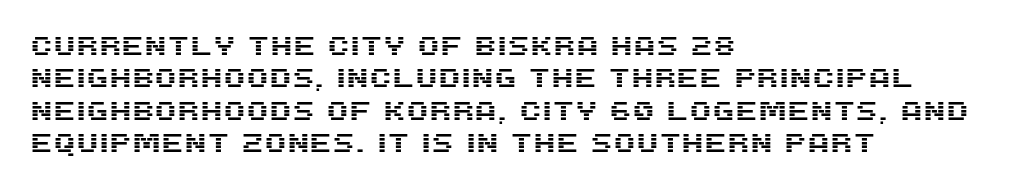
The image shows 26 px text type, upright; set left-aligned, normal line spacing (1.25x), normal letter spacing, not underlined.
